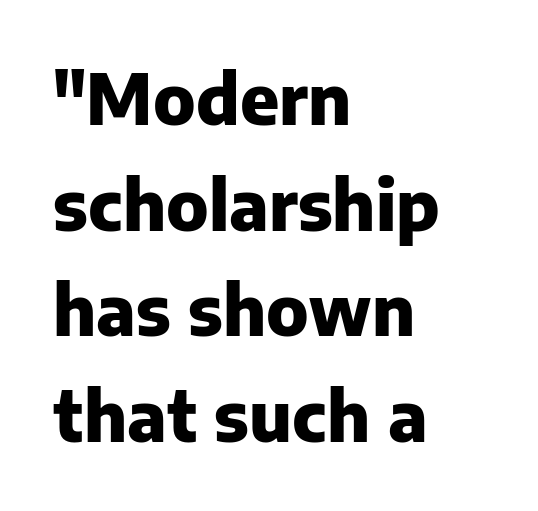
Horizontally, the lines are justified to the leading edge only. The face used here has the dense, thick strokes of a bold. Looks like regular typesetting: each glyph gets only the width it needs. A typesetter would label this face a sans. Between one letter and the next there's only the usual sliver of space.
